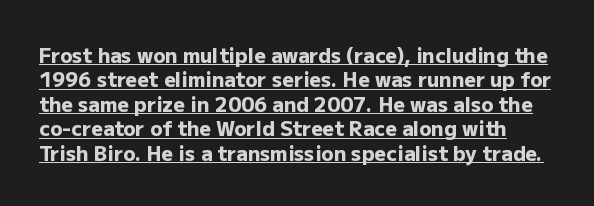
The image shows 20 px bold type, upright; set line spacing 1.22x, normal letter spacing, underlined.
